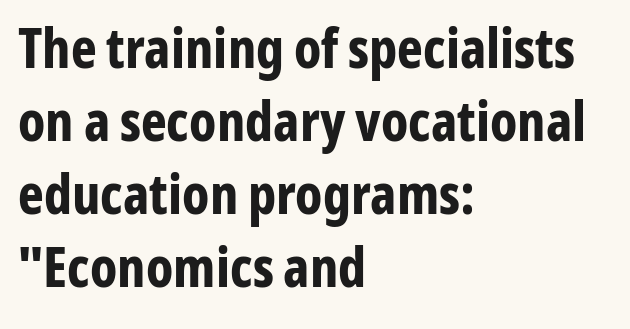
Q: Is the text bold? A: Yes.
Q: Is the text italic (slanted)? A: No, it is upright.
Q: Is the typeface a serif or a sans-serif typeface? A: Sans-serif.
Q: Is the text underlined? A: No.
Q: How is the paragraph aligned? A: Left-aligned.
Q: Is the spacing between letters normal or unusually wide? A: Normal.
Q: Is the spacing between lines tight, normal or loose? A: Normal.
Q: Width (condensed, normal, or wide)? A: Condensed.
Q: Stroke contrast? A: Low.
Q: x-height? A: Medium.
Q: Monospaced? A: No.
